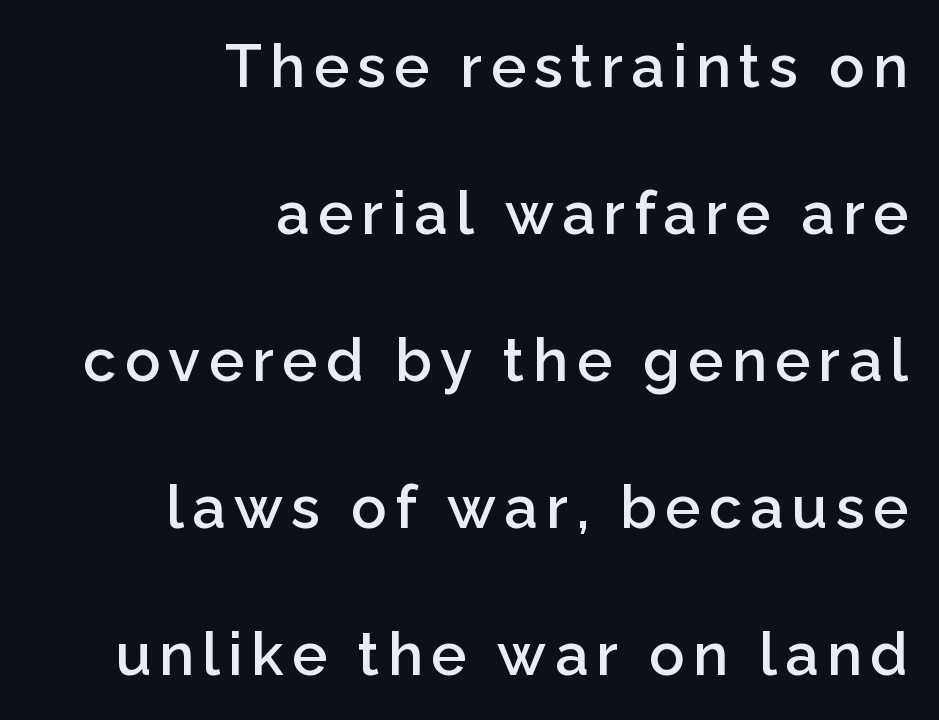
The image shows 59 px semibold sans-serif type, upright; set right-aligned, loose line spacing (2.49x), not underlined; low stroke contrast and a medium x-height.
